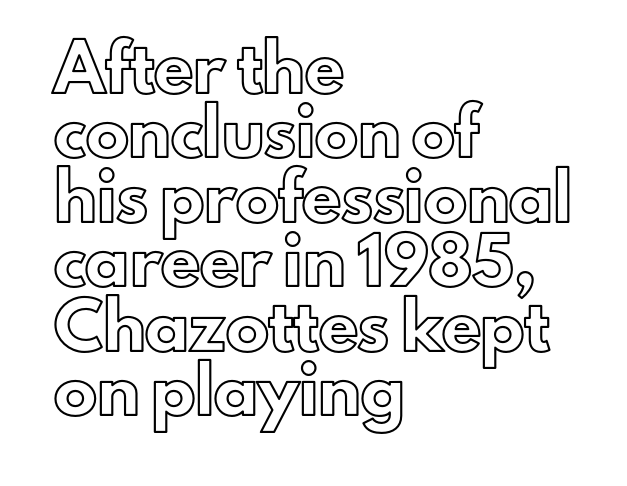
The image shows 43 px text type, upright; set left-aligned, normal line spacing (1.5x), normal letter spacing, not underlined; a small x-height.
